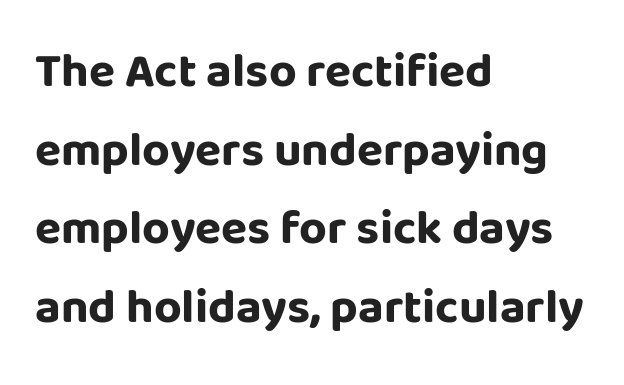
{"serif": "no", "italic": "no", "bold": "yes", "weight": "bold", "width": "normal", "stroke_contrast": "low", "x_height": "large", "monospaced": "no", "underline": "no", "align": "left", "line_spacing": "normal", "line_spacing_ratio": 1.64, "letter_spacing": "normal", "letter_spacing_em": 0.0, "glyph_px": 48}
